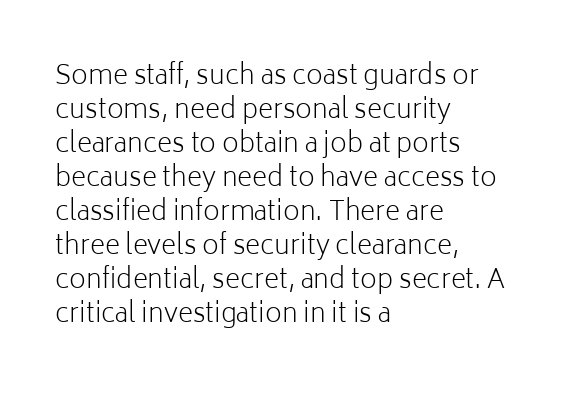
The image shows 26 px text type, upright; set left-aligned, normal line spacing (1.31x), normal letter spacing, not underlined.
